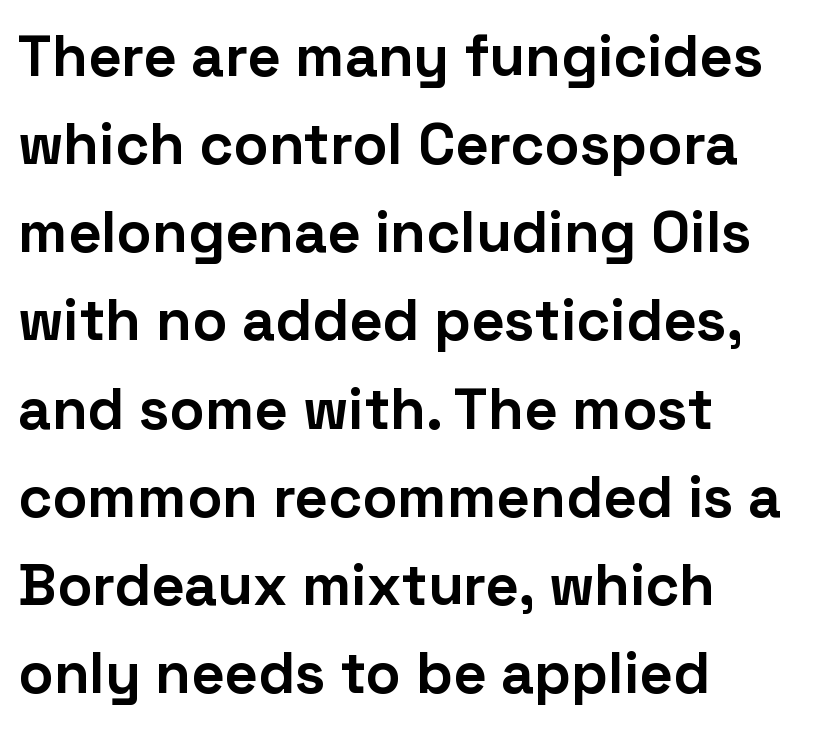
A normal amount of white space separates one row of letters from the next. Varying glyph widths throughout — classic text-font behaviour. This rendering leaves character spacing at its baseline value. The compositor pushed each line to the left boundary. Do the letters lean? They stand straight. Serif or sans? Sans — the stroke terminals are bare.
